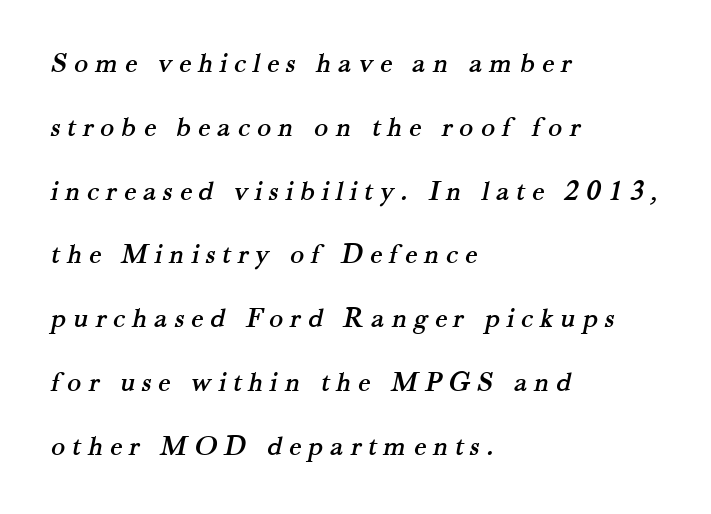
If you drew a ruler down the left edge, every line would touch it. Little horizontal feet cap the strokes, marking this as serif type. Each letter keeps its own natural width here, so spacing adapts to shape. A bare baseline throughout the passage. Look at the tracking — it's clearly loosened, letters drifting apart. The leading is generous, giving the passage an open texture.
